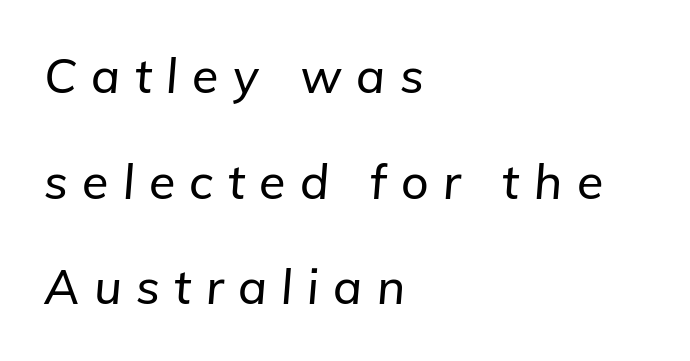
Q: Is the text italic (slanted)? A: Yes, it leans right by about 5 degrees.
Q: Is the text underlined? A: No.
Q: How is the paragraph aligned? A: Left-aligned.
Q: Is the spacing between letters normal or unusually wide? A: Unusually wide.
Q: Is the spacing between lines tight, normal or loose? A: Loose.
Q: Width (condensed, normal, or wide)? A: Normal.
Q: Stroke contrast? A: Low.
Q: x-height? A: Medium.
Q: Monospaced? A: No.
